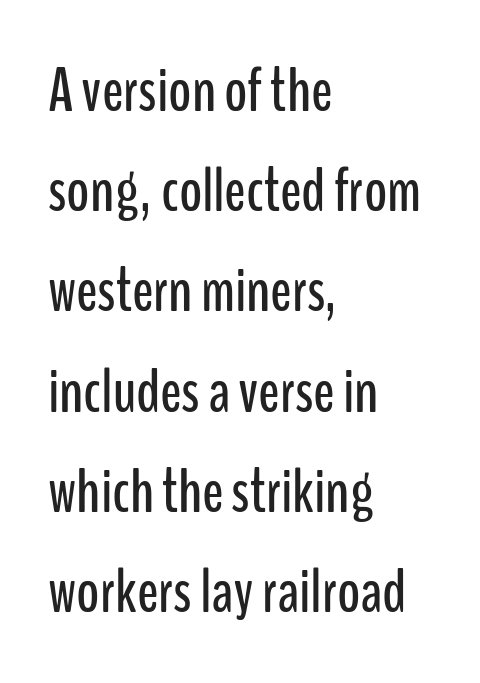
{"serif": "no", "italic": "no", "width": "condensed", "stroke_contrast": "low", "x_height": "medium", "monospaced": "no", "underline": "no", "align": "left", "line_spacing": "normal", "line_spacing_ratio": 1.59, "letter_spacing": "normal", "letter_spacing_em": 0.0, "glyph_px": 63}
